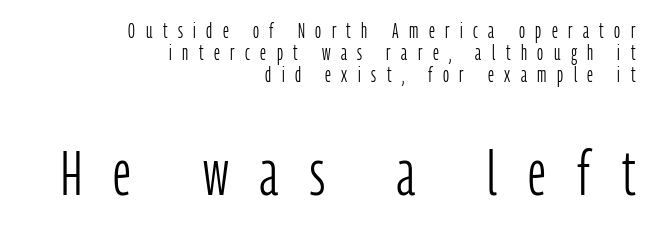
The image shows 63 px light, condensed sans-serif type, upright; set right-aligned, tight line spacing (1.05x), unusually wide letter spacing (+0.5 em), not underlined; the second (bottom) block is 3.0x larger; low stroke contrast and a medium x-height.
